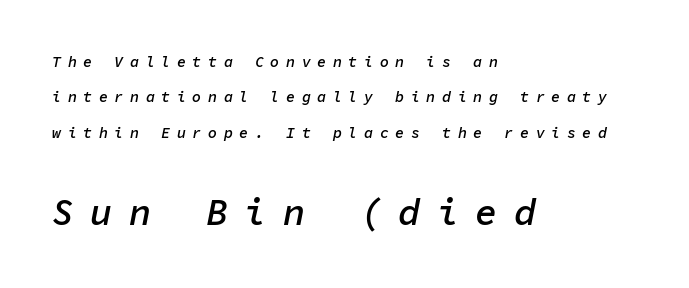
Heft: intermediate — a semibold. This block would shrink considerably if given ordinary leading; it's expanded now. The rendering anchors every line to the left-hand side. Look at the glyph heights: the lower group is clearly the bigger setting. Every character here occupies the same horizontal width, giving the sample a typewriter-like rhythm. Notice how the stems are inclined rather than vertical — that's the hallmark of italics.
